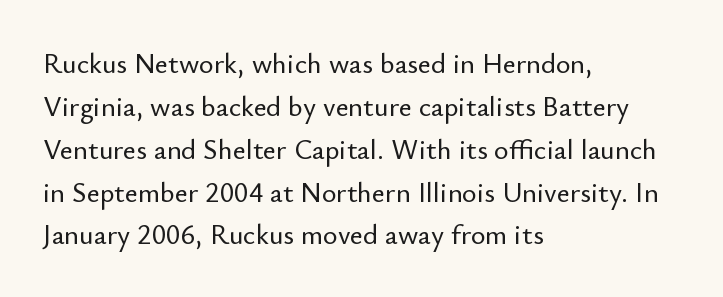
The image shows 28 px sans-serif type, upright; set left-aligned, normal line spacing (1.53x), normal letter spacing, not underlined; low stroke contrast and a small x-height.
